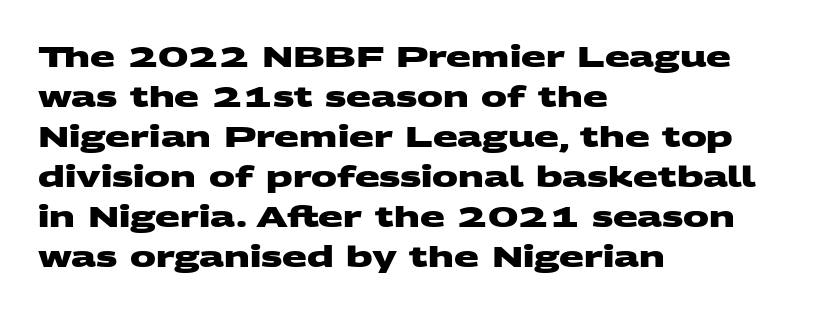
{"serif": "no", "bold": "yes", "weight": "heavy", "width": "wide", "stroke_contrast": "medium", "x_height": "large", "monospaced": "no", "underline": "no", "align": "left", "line_spacing": "normal", "line_spacing_ratio": 1.38, "letter_spacing": "normal", "letter_spacing_em": 0.0, "glyph_px": 29}
